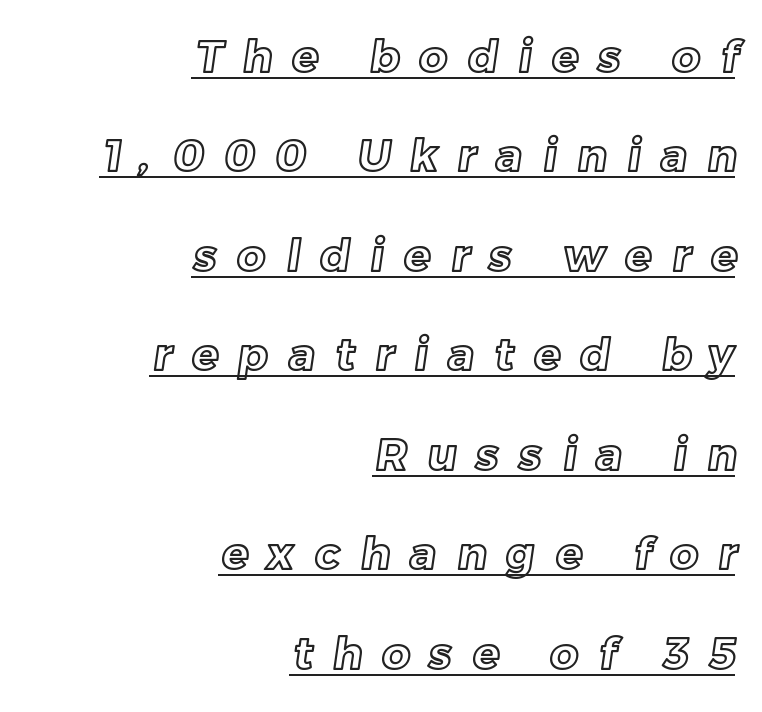
Each line of the rendering has a horizontal stroke beneath the glyphs. The type is letterspaced generously, with wide tracking. Airy leading. Each letter keeps its own natural width here, so spacing adapts to shape. The paragraph has a hard right edge and a soft left edge.
